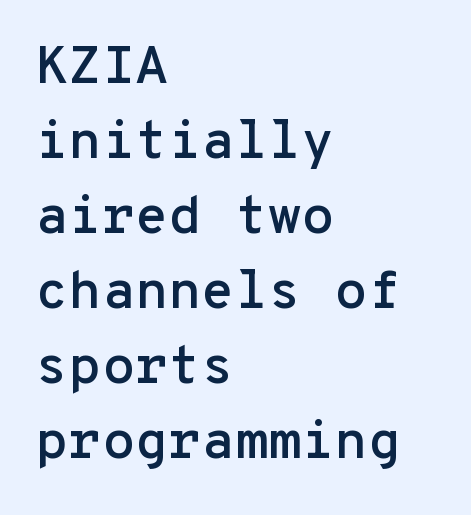
No italicization has been applied; the sample stays upright. Horizontally, the lines are justified to the leading edge only. Every character here occupies the same horizontal width, giving the sample a typewriter-like rhythm. Nope, no serifs anywhere on these letters.
